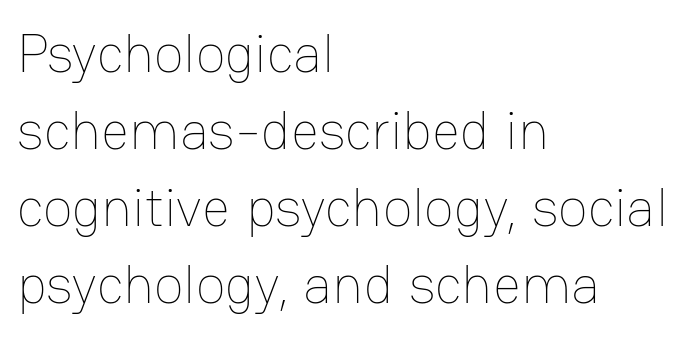
{"italic": "no", "bold": "no", "weight": "thin", "width": "normal", "stroke_contrast": "low", "x_height": "medium", "monospaced": "no", "underline": "no", "align": "left", "line_spacing": "normal", "line_spacing_ratio": 1.4, "letter_spacing": "normal", "letter_spacing_em": 0.0, "glyph_px": 55}
